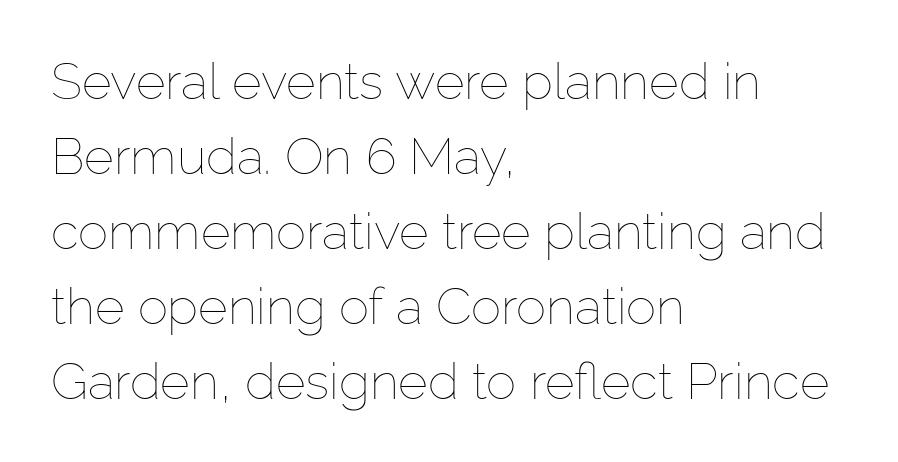
Q: Is the text bold? A: No.
Q: Is the text italic (slanted)? A: No, it is upright.
Q: Is the text underlined? A: No.
Q: How is the paragraph aligned? A: Left-aligned.
Q: Is the spacing between letters normal or unusually wide? A: Normal.
Q: Is the spacing between lines tight, normal or loose? A: Normal.
Q: Width (condensed, normal, or wide)? A: Normal.
Q: Stroke contrast? A: Low.
Q: x-height? A: Medium.
Q: Monospaced? A: No.
